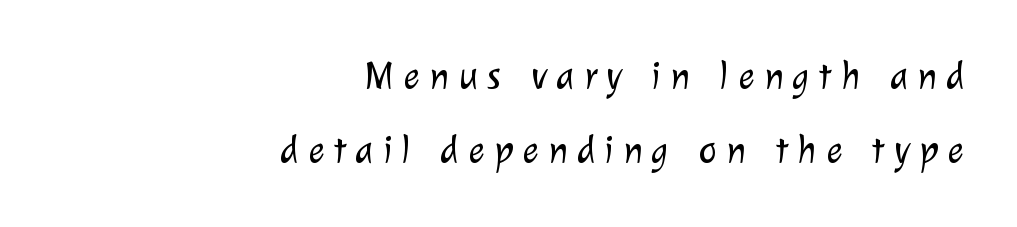
Q: Is the text bold? A: No.
Q: Is the typeface a serif or a sans-serif typeface? A: Sans-serif.
Q: Is the text underlined? A: No.
Q: How is the paragraph aligned? A: Right-aligned.
Q: Is the spacing between letters normal or unusually wide? A: Unusually wide.
Q: Width (condensed, normal, or wide)? A: Normal.
Q: Stroke contrast? A: Low.
Q: x-height? A: Medium.
Q: Monospaced? A: No.
